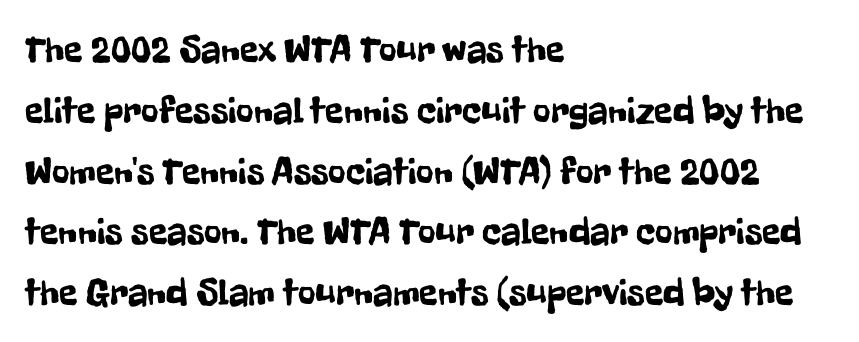
Q: Is the text italic (slanted)? A: No, it is upright.
Q: Is the typeface a serif or a sans-serif typeface? A: Sans-serif.
Q: Is the text underlined? A: No.
Q: How is the paragraph aligned? A: Left-aligned.
Q: Is the spacing between letters normal or unusually wide? A: Normal.
Q: Is the spacing between lines tight, normal or loose? A: Normal.
Q: Width (condensed, normal, or wide)? A: Condensed.
Q: Stroke contrast? A: Low.
Q: x-height? A: Medium.
Q: Monospaced? A: No.
